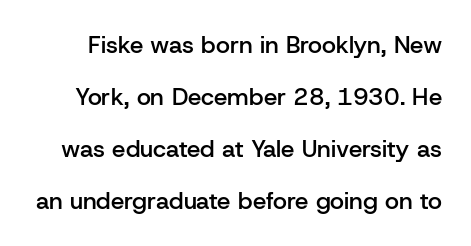
Q: Is the text bold? A: Semi-bold.
Q: Is the text italic (slanted)? A: No, it is upright.
Q: Is the text underlined? A: No.
Q: Is the spacing between letters normal or unusually wide? A: Normal.
Q: Is the spacing between lines tight, normal or loose? A: Loose.
